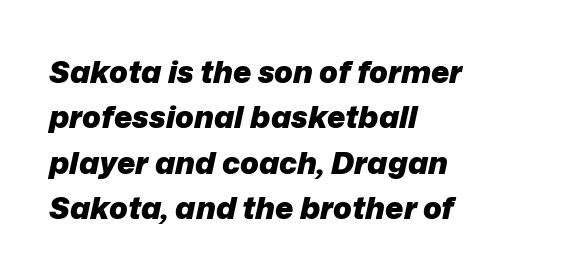
{"italic": "yes", "lean": "right", "slant_degrees": 12, "bold": "yes", "weight": "heavy", "width": "normal", "stroke_contrast": "low", "x_height": "medium", "monospaced": "no", "underline": "no", "align": "left", "line_spacing": "normal", "line_spacing_ratio": 1.46, "letter_spacing": "normal", "letter_spacing_em": 0.0, "glyph_px": 31}
